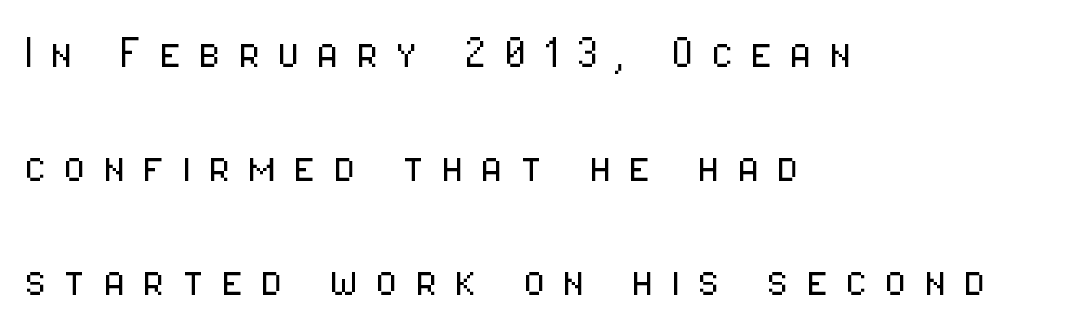
Q: Is the text bold? A: No.
Q: Is the text italic (slanted)? A: No, it is upright.
Q: Is the typeface a serif or a sans-serif typeface? A: Sans-serif.
Q: Is the text underlined? A: No.
Q: How is the paragraph aligned? A: Left-aligned.
Q: Is the spacing between letters normal or unusually wide? A: Unusually wide.
Q: Is the spacing between lines tight, normal or loose? A: Loose.
Q: Width (condensed, normal, or wide)? A: Condensed.
Q: Stroke contrast? A: Low.
Q: x-height? A: Medium.
Q: Monospaced? A: No.
